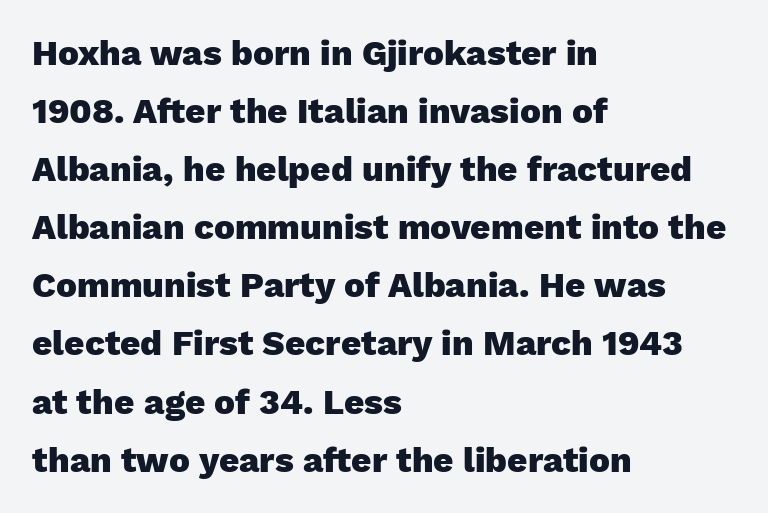
Heavy, bold letterforms. The designer left line spacing at the default. Upright lettering throughout. Tracking here is standard; glyphs follow each other at the usual distance.
